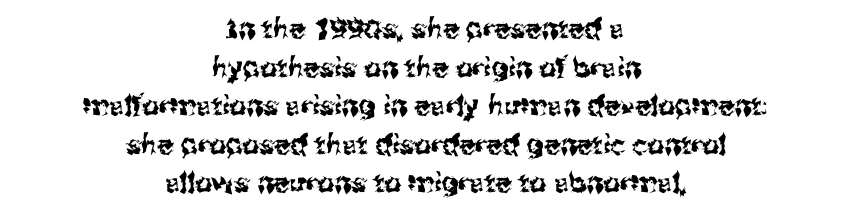
The image shows 27 px text type, upright; set centered, normal line spacing (1.43x), normal letter spacing, not underlined.
